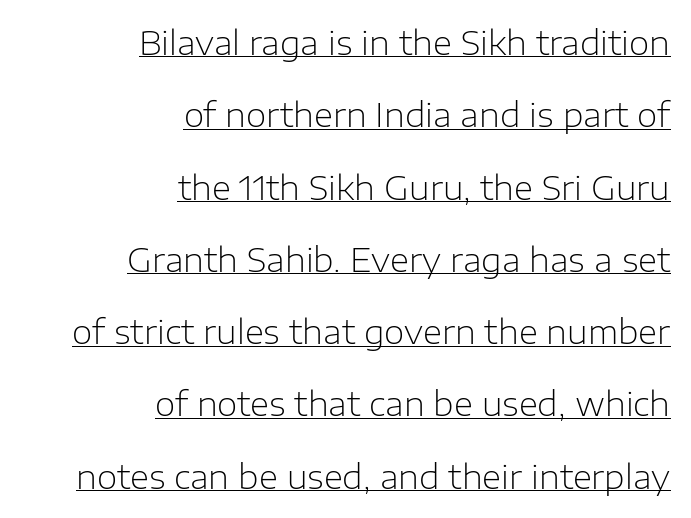
Is there much room between lines? Yes — plenty of vertical air separates them. The rendering uses natural spacing where letterforms have individual widths. The designer went with a sans here, leaving each stem footless. This sample carries an underscore along the baseline area. The gaps between neighbouring characters are ordinary and unremarkable.
